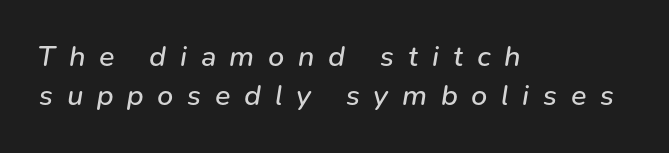
Q: Is the text bold? A: No.
Q: Is the text italic (slanted)? A: Yes, it leans right by about 9 degrees.
Q: Is the text underlined? A: No.
Q: How is the paragraph aligned? A: Left-aligned.
Q: Is the spacing between letters normal or unusually wide? A: Unusually wide.
Q: Is the spacing between lines tight, normal or loose? A: Normal.
Q: Width (condensed, normal, or wide)? A: Normal.
Q: Stroke contrast? A: Low.
Q: x-height? A: Medium.
Q: Monospaced? A: No.
